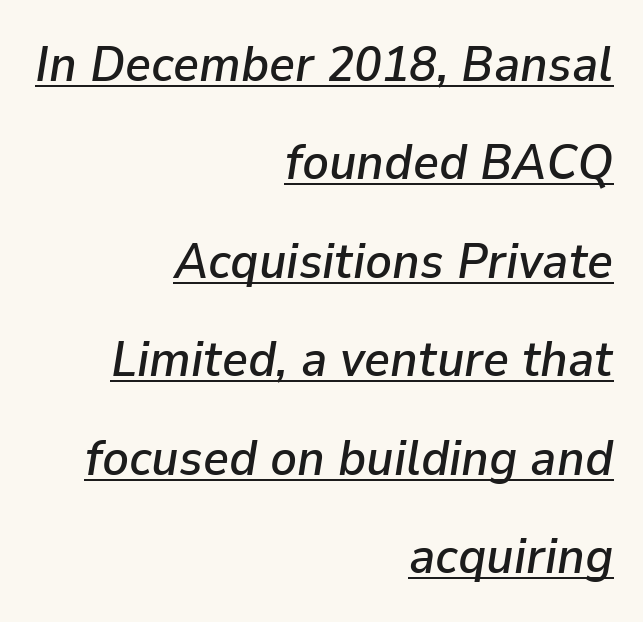
The tracking reads as untouched default to a designer's eye. Compared with ordinary roman type, these characters are visibly tilted. The lines in this sample share a right terminus and differ only in where they begin. The passage shown is typed in a proportional face where columns would drift. Quick note: underline on.
